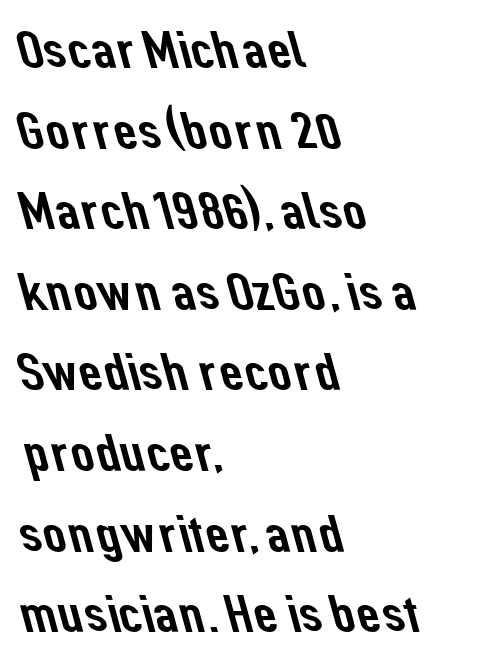
Q: Is the typeface a serif or a sans-serif typeface? A: Sans-serif.
Q: Is the text underlined? A: No.
Q: How is the paragraph aligned? A: Left-aligned.
Q: Is the spacing between letters normal or unusually wide? A: Normal.
Q: Is the spacing between lines tight, normal or loose? A: Normal.
Q: Width (condensed, normal, or wide)? A: Normal.
Q: Stroke contrast? A: Low.
Q: x-height? A: Medium.
Q: Monospaced? A: No.
